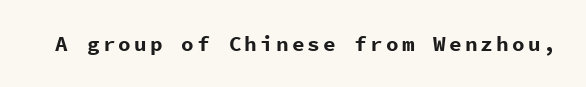
Pretty heavy lettering here — definitely bold. The passage shown is not underscored anywhere. Do the letters lean? They stand straight.
